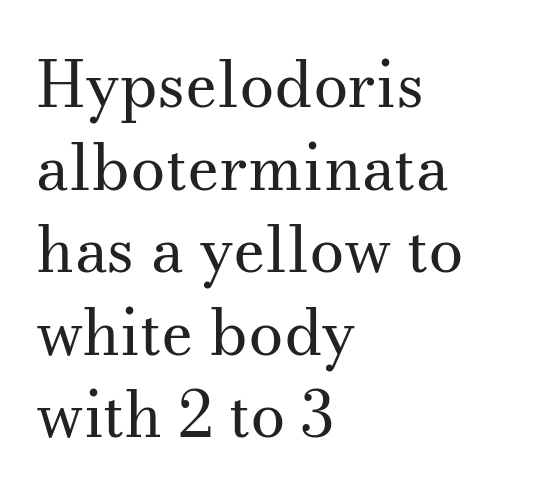
Leftover space on each line is placed entirely after the last word. These lines sit exactly where default settings would place them. This sample uses plain, unmodified letter spacing. Every character sits straight up, as roman type does.
